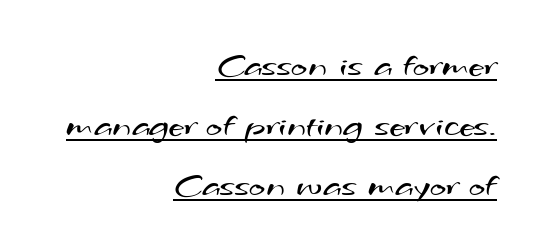
Q: Is the text bold? A: No.
Q: Is the typeface a serif or a sans-serif typeface? A: Sans-serif.
Q: Is the text underlined? A: Yes.
Q: How is the paragraph aligned? A: Right-aligned.
Q: Is the spacing between letters normal or unusually wide? A: Normal.
Q: Width (condensed, normal, or wide)? A: Wide.
Q: Stroke contrast? A: Medium.
Q: x-height? A: Small.
Q: Monospaced? A: No.
